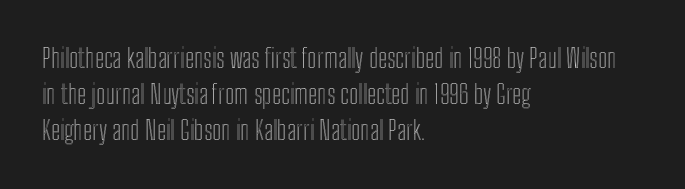
Q: Is the text italic (slanted)? A: No, it is upright.
Q: Is the text underlined? A: No.
Q: How is the paragraph aligned? A: Left-aligned.
Q: Is the spacing between letters normal or unusually wide? A: Normal.
Q: Is the spacing between lines tight, normal or loose? A: Normal.
